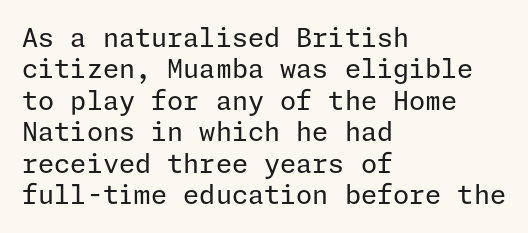
Q: Is the text bold? A: No.
Q: Is the text italic (slanted)? A: No, it is upright.
Q: Is the text underlined? A: No.
Q: How is the paragraph aligned? A: Left-aligned.
Q: Is the spacing between letters normal or unusually wide? A: Normal.
